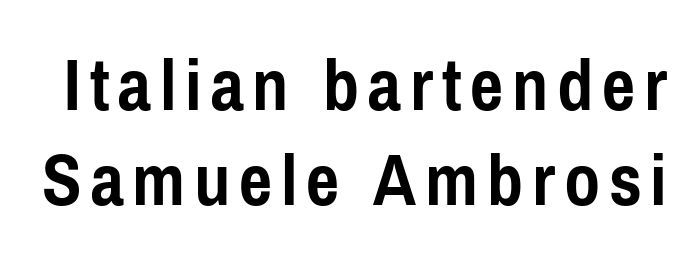
Italic: no, the glyphs are upright roman. The face used here is a sans, in the tradition of grotesques and geometrics. Anything drawn beneath the words? Only blank space. The face used here is proportionally spaced, like ordinary book or web type. A full-strength bold gives these letters their thick strokes.
